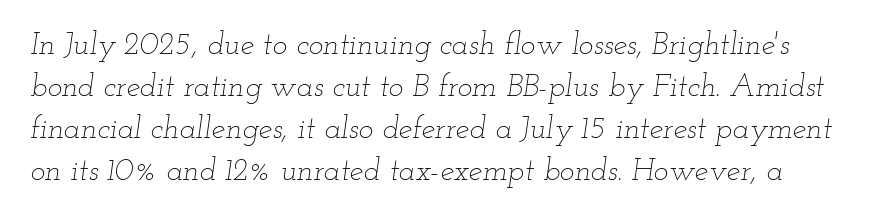
Q: Is the text bold? A: No.
Q: Is the text italic (slanted)? A: Yes, it leans right by about 12 degrees.
Q: Is the text underlined? A: No.
Q: Is the spacing between letters normal or unusually wide? A: Normal.
Q: Is the spacing between lines tight, normal or loose? A: Normal.
Q: Width (condensed, normal, or wide)? A: Wide.
Q: Stroke contrast? A: Low.
Q: x-height? A: Small.
Q: Monospaced? A: No.
